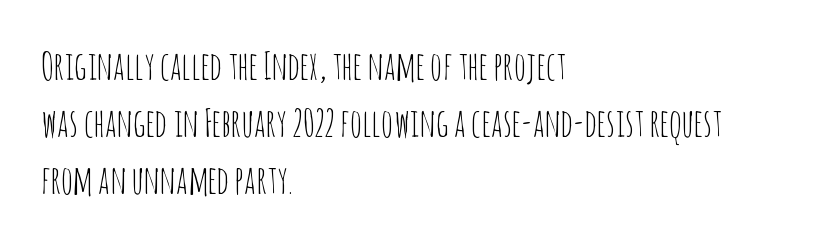
{"serif": "no", "italic": "no", "bold": "no", "weight": "thin", "width": "condensed", "stroke_contrast": "low", "x_height": "large", "monospaced": "no", "underline": "no", "align": "left", "line_spacing": "normal", "line_spacing_ratio": 1.5, "letter_spacing": "normal", "letter_spacing_em": 0.0, "glyph_px": 38}
